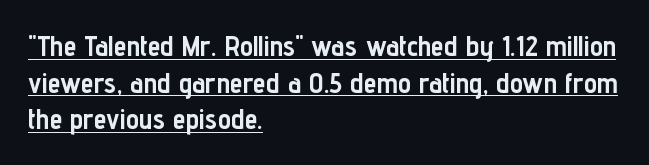
{"serif": "no", "italic": "no", "bold": "yes", "weight": "semibold", "width": "condensed", "stroke_contrast": "low", "x_height": "medium", "monospaced": "no", "underline": "yes", "align": "left", "line_spacing": "normal", "line_spacing_ratio": 1.26, "letter_spacing": "normal", "letter_spacing_em": 0.0, "glyph_px": 29}
